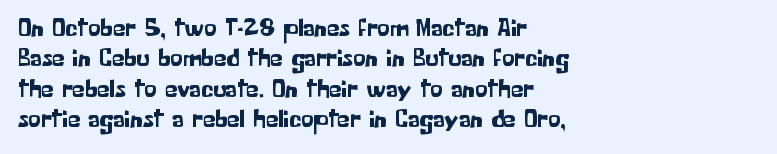
Q: Is the text italic (slanted)? A: No, it is upright.
Q: Is the text underlined? A: No.
Q: How is the paragraph aligned? A: Left-aligned.
Q: Is the spacing between letters normal or unusually wide? A: Normal.
